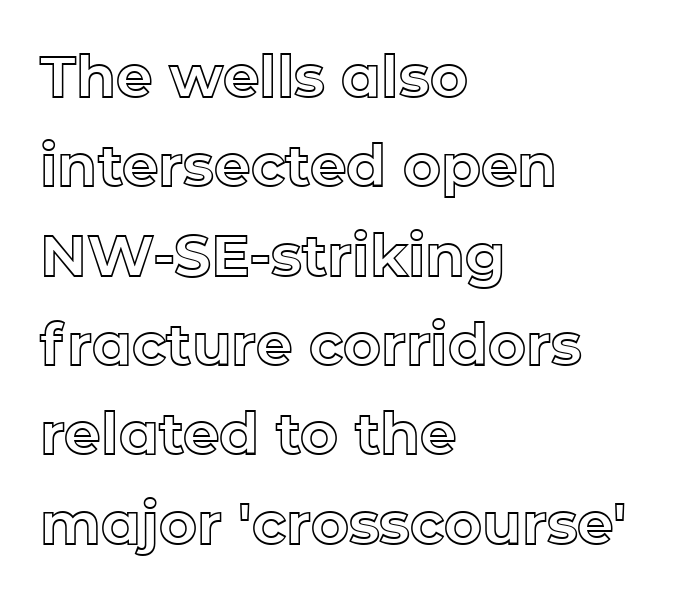
Q: Is the text italic (slanted)? A: No, it is upright.
Q: Is the text underlined? A: No.
Q: How is the paragraph aligned? A: Left-aligned.
Q: Is the spacing between letters normal or unusually wide? A: Normal.
Q: Is the spacing between lines tight, normal or loose? A: Normal.
Q: Width (condensed, normal, or wide)? A: Normal.
Q: x-height? A: Medium.
Q: Monospaced? A: No.
